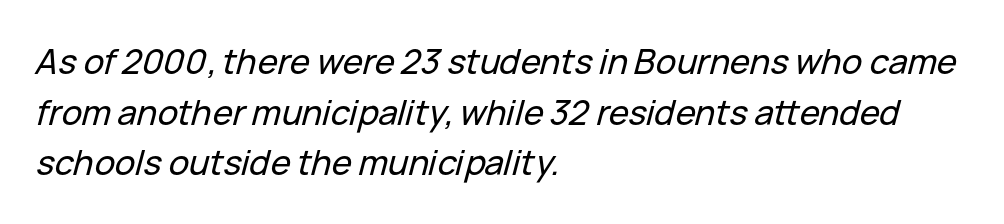
Q: Is the text italic (slanted)? A: Yes, it leans right by about 15 degrees.
Q: Is the text underlined? A: No.
Q: How is the paragraph aligned? A: Left-aligned.
Q: Is the spacing between letters normal or unusually wide? A: Normal.
Q: Is the spacing between lines tight, normal or loose? A: Normal.
Q: Width (condensed, normal, or wide)? A: Normal.
Q: Stroke contrast? A: Low.
Q: x-height? A: Medium.
Q: Monospaced? A: No.
